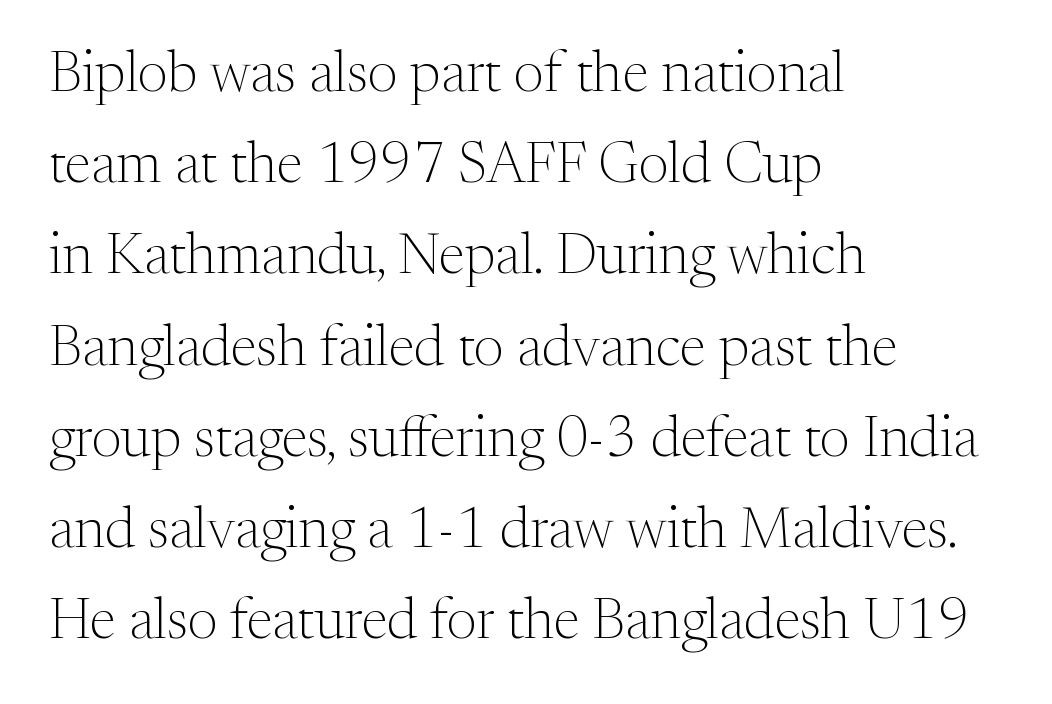
Q: Is the text bold? A: No.
Q: Is the text italic (slanted)? A: No, it is upright.
Q: Is the typeface a serif or a sans-serif typeface? A: Serif.
Q: Is the text underlined? A: No.
Q: How is the paragraph aligned? A: Left-aligned.
Q: Is the spacing between letters normal or unusually wide? A: Normal.
Q: Is the spacing between lines tight, normal or loose? A: Normal.
Q: Width (condensed, normal, or wide)? A: Normal.
Q: Stroke contrast? A: Medium.
Q: x-height? A: Medium.
Q: Monospaced? A: No.
